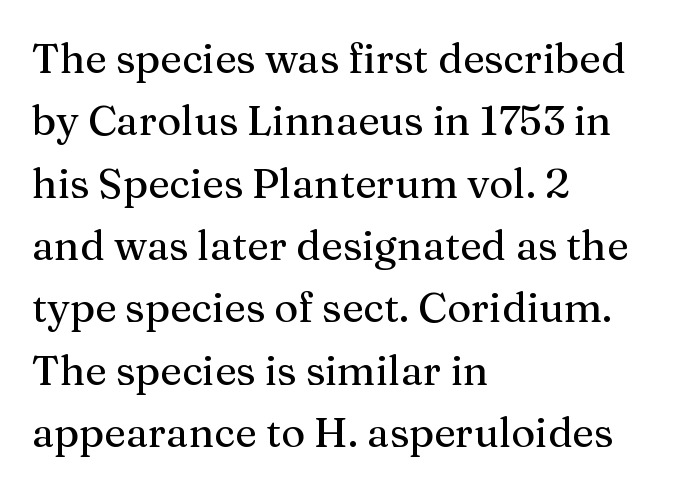
{"serif": "yes", "italic": "no", "width": "normal", "stroke_contrast": "medium", "x_height": "medium", "monospaced": "no", "underline": "no", "align": "left", "line_spacing": "normal", "line_spacing_ratio": 1.52, "letter_spacing": "normal", "letter_spacing_em": 0.0, "glyph_px": 41}
